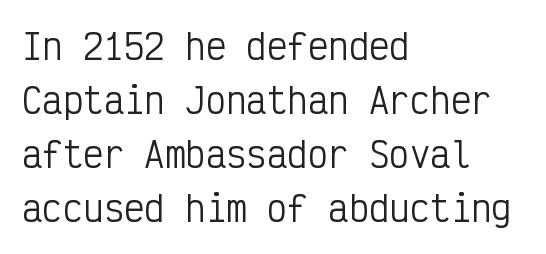
The image shows 34 px regular-weight, condensed sans-serif type, upright, monospaced; set left-aligned, normal line spacing (1.59x), normal letter spacing, not underlined; low stroke contrast and a medium x-height.
